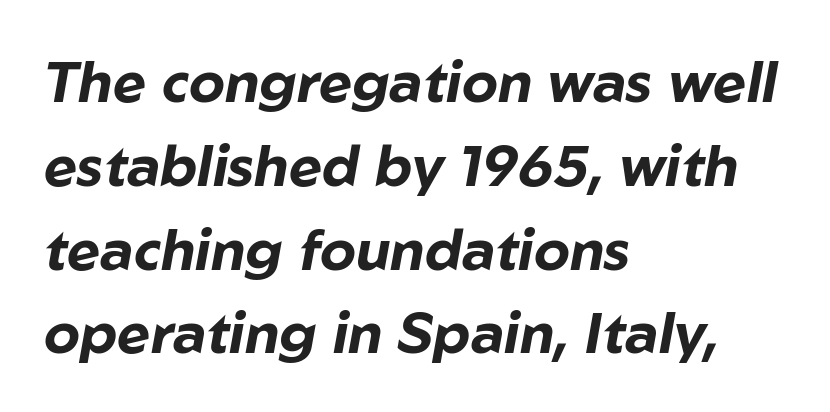
Proportional: the letters do not fall into vertical columns. Whoever set this chose a conventional vertical rhythm. Compared with a centered layout, this one pins lines to the left instead. In terms of posture, this sample is oblique. Descenders hang freely into open space.
